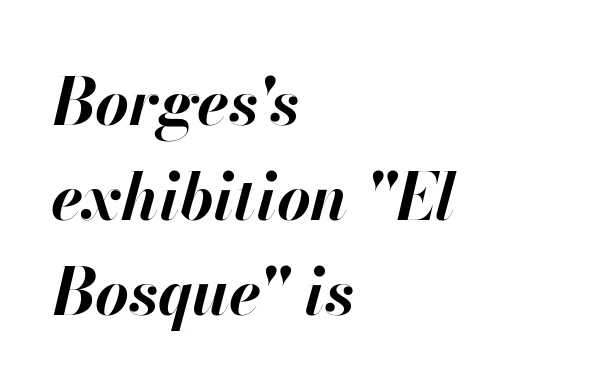
Q: Is the text bold? A: Yes.
Q: Is the text italic (slanted)? A: Yes, it leans right by about 13 degrees.
Q: Is the text underlined? A: No.
Q: How is the paragraph aligned? A: Left-aligned.
Q: Is the spacing between letters normal or unusually wide? A: Normal.
Q: Is the spacing between lines tight, normal or loose? A: Normal.
Q: Width (condensed, normal, or wide)? A: Normal.
Q: Stroke contrast? A: High.
Q: x-height? A: Small.
Q: Monospaced? A: No.
